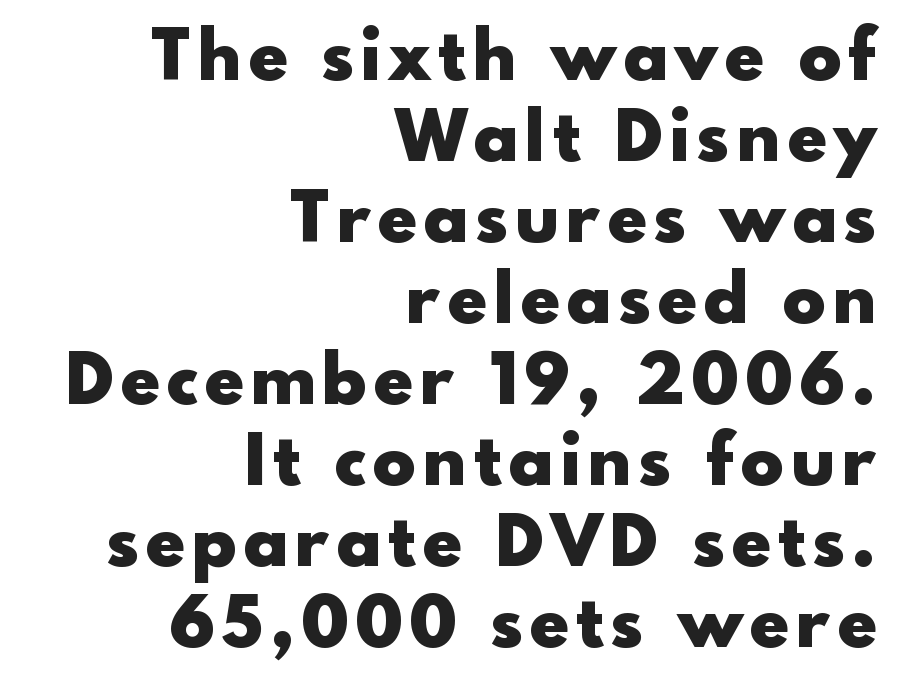
Q: Is the text bold? A: Yes.
Q: Is the text italic (slanted)? A: No, it is upright.
Q: Is the typeface a serif or a sans-serif typeface? A: Sans-serif.
Q: Is the text underlined? A: No.
Q: How is the paragraph aligned? A: Right-aligned.
Q: Is the spacing between lines tight, normal or loose? A: Tight.
Q: Width (condensed, normal, or wide)? A: Normal.
Q: x-height? A: Small.
Q: Monospaced? A: No.
